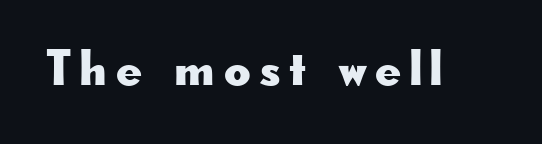
Q: Is the text italic (slanted)? A: No, it is upright.
Q: Is the typeface a serif or a sans-serif typeface? A: Sans-serif.
Q: Is the text underlined? A: No.
Q: Width (condensed, normal, or wide)? A: Wide.
Q: Stroke contrast? A: Low.
Q: x-height? A: Small.
Q: Monospaced? A: No.
